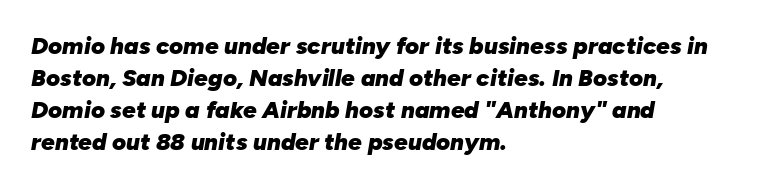
{"italic": "yes", "lean": "right", "slant_degrees": 10, "bold": "yes", "underline": "no", "align": "left", "line_spacing": "normal", "line_spacing_ratio": 1.34, "letter_spacing": "normal", "letter_spacing_em": 0.0, "glyph_px": 24}
